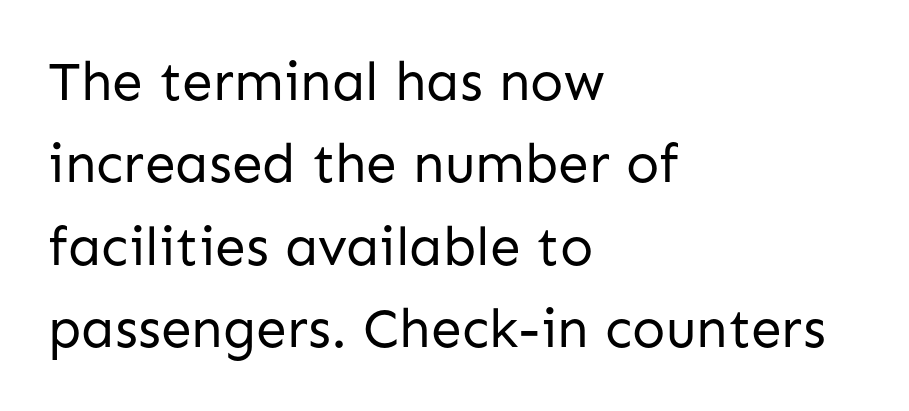
Q: Is the text bold? A: No.
Q: Is the text italic (slanted)? A: No, it is upright.
Q: Is the typeface a serif or a sans-serif typeface? A: Sans-serif.
Q: Is the text underlined? A: No.
Q: How is the paragraph aligned? A: Left-aligned.
Q: Is the spacing between letters normal or unusually wide? A: Normal.
Q: Is the spacing between lines tight, normal or loose? A: Normal.
Q: Width (condensed, normal, or wide)? A: Normal.
Q: Stroke contrast? A: Low.
Q: x-height? A: Medium.
Q: Monospaced? A: No.
